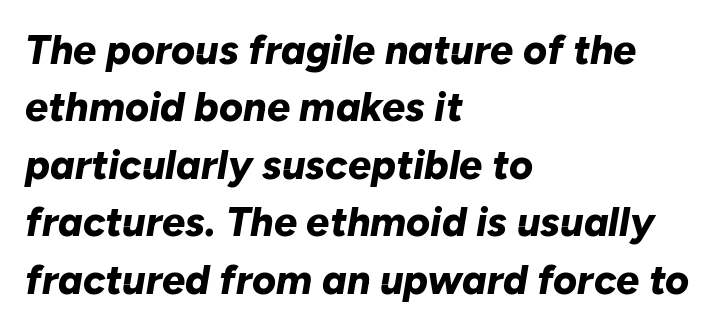
{"italic": "yes", "lean": "right", "slant_degrees": 10, "bold": "yes", "weight": "bold", "width": "normal", "stroke_contrast": "low", "x_height": "medium", "monospaced": "no", "underline": "no", "align": "left", "line_spacing": "normal", "line_spacing_ratio": 1.4, "letter_spacing": "normal", "letter_spacing_em": 0.0, "glyph_px": 41}
